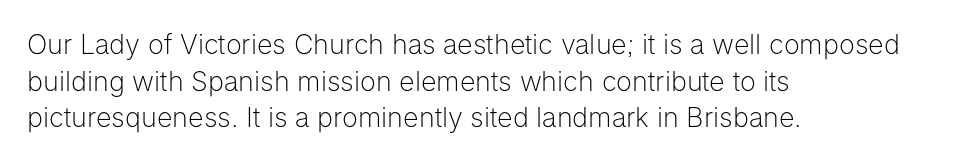
Q: Is the text bold? A: No.
Q: Is the text italic (slanted)? A: No, it is upright.
Q: Is the text underlined? A: No.
Q: How is the paragraph aligned? A: Left-aligned.
Q: Is the spacing between letters normal or unusually wide? A: Normal.
Q: Is the spacing between lines tight, normal or loose? A: Normal.
